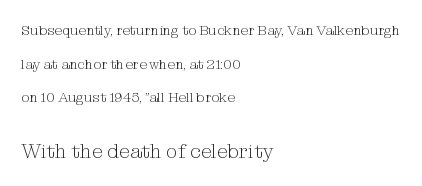
{"italic": "no", "bold": "no", "underline": "no", "align": "left", "line_spacing": "loose", "line_spacing_ratio": 2.41, "letter_spacing": "normal", "letter_spacing_em": 0.0, "larger_block": "second", "size_ratio": 1.43, "glyph_px": 20}
